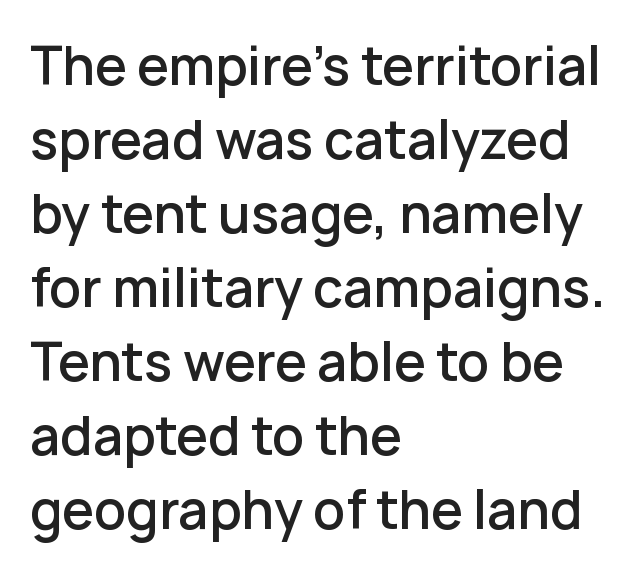
Layout note: lines flush left. These lines were composed using upright roman letters. Check where the strokes stop: nothing finishes them off — pure sans. Semibold letterforms, between regular and bold.
